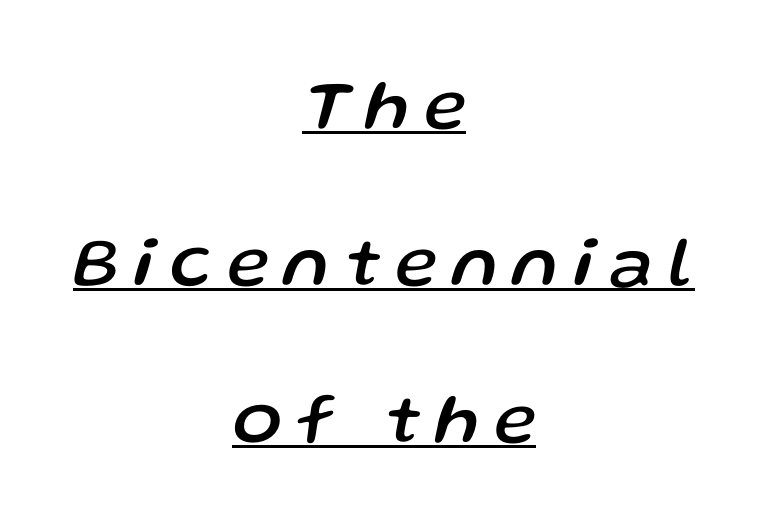
Inter-character spacing is expanded well beyond the font's built-in metrics. The face used here is proportionally spaced, like ordinary book or web type. Italic: yes, the glyphs are oblique. Typeset on center — no edge is straight. Every word sits above its own underline. One glance says open: line gaps are wider than usual.
